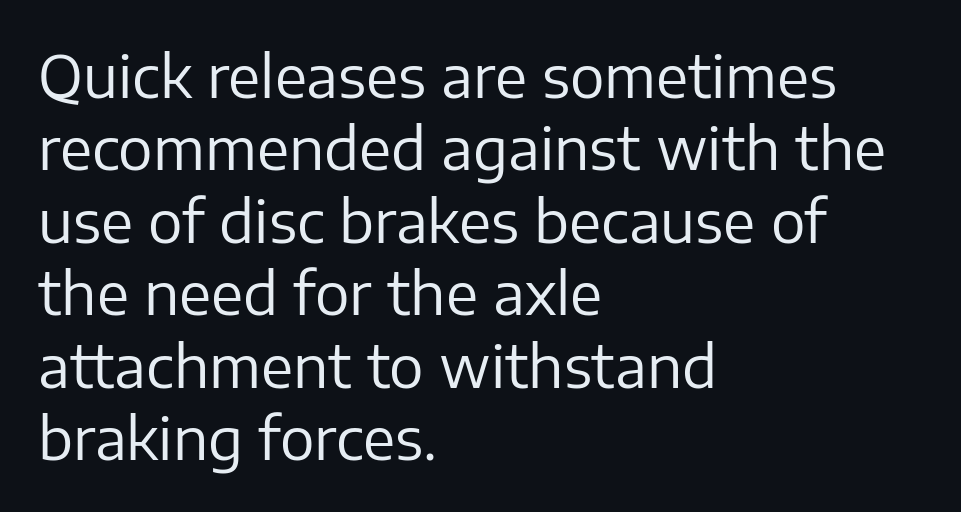
Q: Is the text bold? A: No.
Q: Is the text italic (slanted)? A: No, it is upright.
Q: Is the typeface a serif or a sans-serif typeface? A: Sans-serif.
Q: Is the text underlined? A: No.
Q: How is the paragraph aligned? A: Left-aligned.
Q: Is the spacing between letters normal or unusually wide? A: Normal.
Q: Is the spacing between lines tight, normal or loose? A: Normal.
Q: Width (condensed, normal, or wide)? A: Normal.
Q: Stroke contrast? A: Low.
Q: x-height? A: Medium.
Q: Monospaced? A: No.
